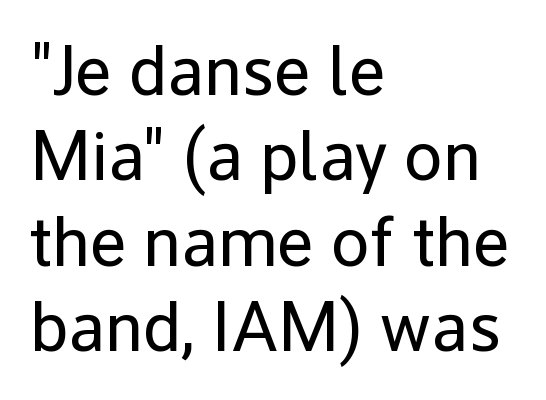
{"serif": "no", "italic": "no", "bold": "no", "weight": "regular", "width": "normal", "stroke_contrast": "low", "x_height": "medium", "monospaced": "no", "underline": "no", "align": "left", "line_spacing_ratio": 1.22, "letter_spacing": "normal", "letter_spacing_em": 0.0, "glyph_px": 70}
